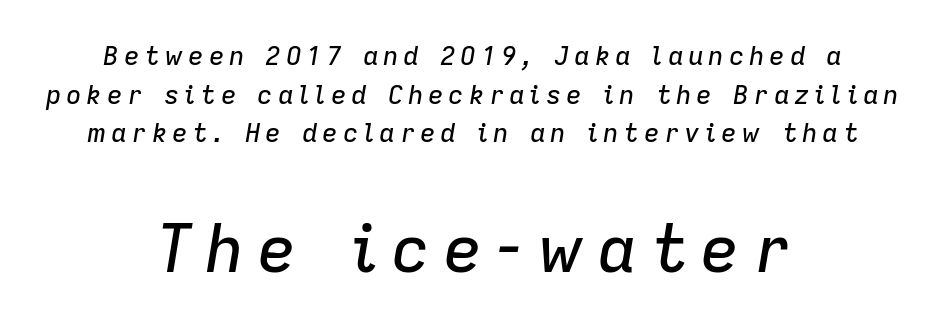
Q: Is the text italic (slanted)? A: Yes, it leans right by about 9 degrees.
Q: Is the text underlined? A: No.
Q: How is the paragraph aligned? A: Centered.
Q: Is the spacing between lines tight, normal or loose? A: Normal.
Q: Which block of text is set in a larger size, the first (top) or the second (bottom)? A: The second (bottom) one.
Q: Width (condensed, normal, or wide)? A: Normal.
Q: Stroke contrast? A: Low.
Q: x-height? A: Medium.
Q: Monospaced? A: No.
